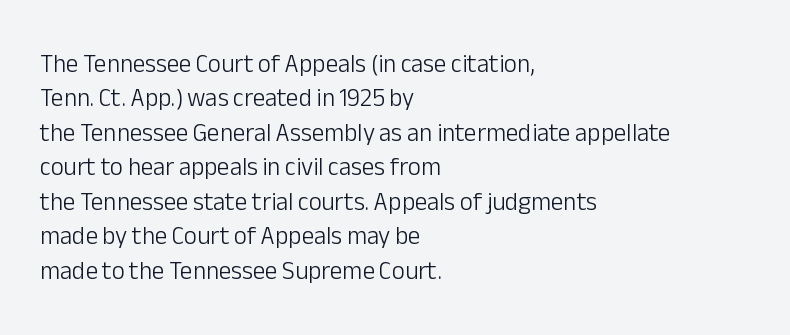
Q: Is the text bold? A: No.
Q: Is the text italic (slanted)? A: No, it is upright.
Q: Is the text underlined? A: No.
Q: How is the paragraph aligned? A: Left-aligned.
Q: Is the spacing between letters normal or unusually wide? A: Normal.
Q: Is the spacing between lines tight, normal or loose? A: Normal.
